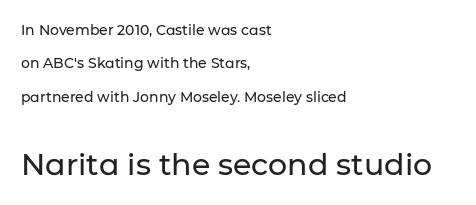
The paragraph shown leans on its left margin. Small over large — that's the arrangement of the two blocks here. The specimen omits any rule beneath the text block's lines. This rendering employs a face without finishing strokes, i.e., a sans-serif.
